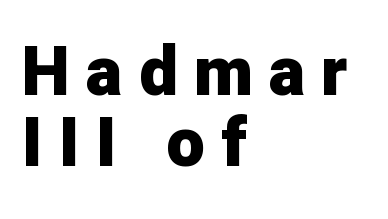
Here the glyphs are tracked loosely, breaking word shapes into spaced letters. The strokes are fattened all the way to bold. The lines in this sample share a left origin and differ only in where they stop. Does the lettering tilt? It doesn't — this is upright.
